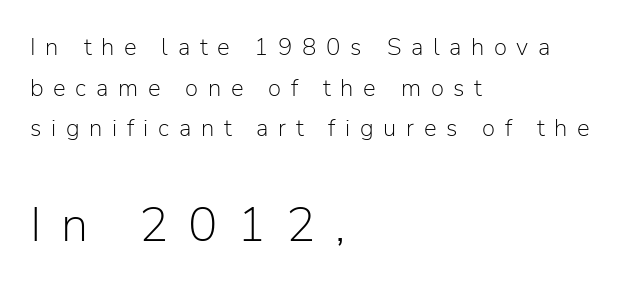
{"serif": "no", "italic": "no", "bold": "no", "weight": "light", "width": "normal", "stroke_contrast": "low", "x_height": "medium", "monospaced": "no", "underline": "no", "align": "left", "line_spacing": "normal", "line_spacing_ratio": 1.69, "letter_spacing": "wide", "letter_spacing_em": 0.4, "larger_block": "second", "size_ratio": 2.04, "glyph_px": 49}
